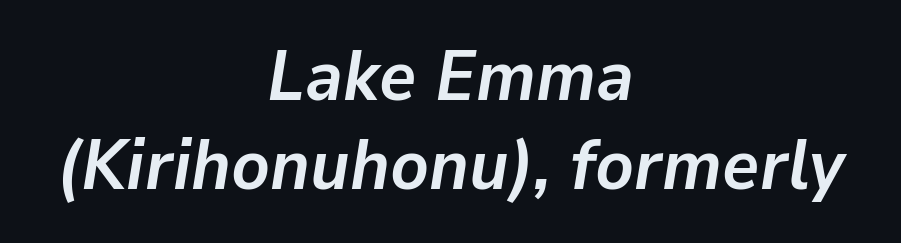
The image shows 71 px semibold type, italic (leaning right); set centered, normal line spacing (1.25x), normal letter spacing, not underlined; low stroke contrast and a medium x-height.
